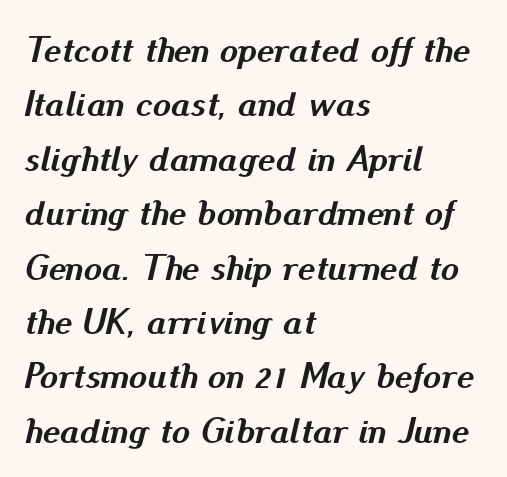
{"italic": "yes", "lean": "right", "slant_degrees": 13, "bold": "yes", "weight": "semibold", "width": "normal", "stroke_contrast": "medium", "x_height": "small", "monospaced": "no", "underline": "no", "align": "left", "line_spacing": "normal", "line_spacing_ratio": 1.47, "letter_spacing": "normal", "letter_spacing_em": 0.0, "glyph_px": 37}
